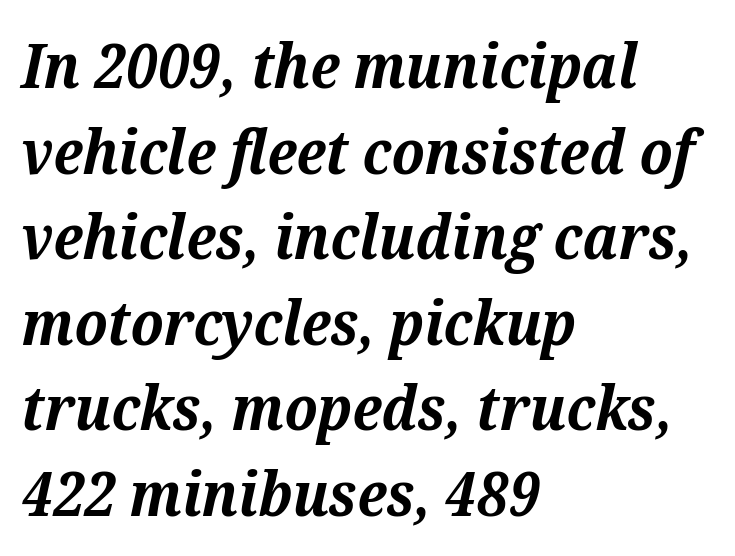
Think of a printed novel: that variable character pitch is what you see here. Are there feet on the stems? There are — it's a serif. Standard letterfit; no display-style spreading of the glyphs. The rag falls on the right side of this text block.
